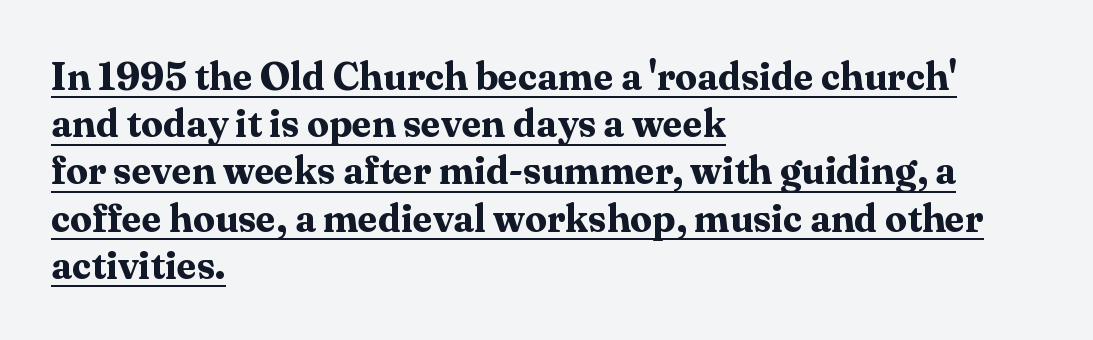
Q: Is the text bold? A: Yes.
Q: Is the text italic (slanted)? A: No, it is upright.
Q: Is the typeface a serif or a sans-serif typeface? A: Serif.
Q: Is the text underlined? A: Yes.
Q: How is the paragraph aligned? A: Left-aligned.
Q: Is the spacing between letters normal or unusually wide? A: Normal.
Q: Width (condensed, normal, or wide)? A: Normal.
Q: Stroke contrast? A: Medium.
Q: x-height? A: Medium.
Q: Monospaced? A: No.
